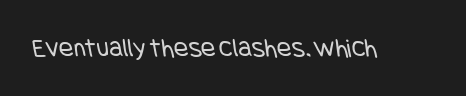
{"bold": "no", "underline": "no", "letter_spacing": "normal", "letter_spacing_em": 0.0, "glyph_px": 27}
